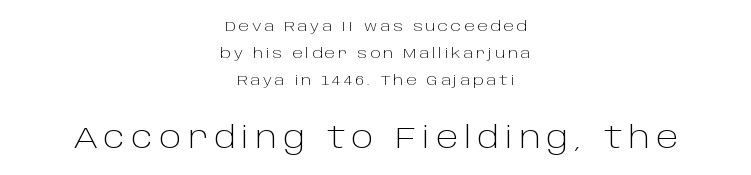
The image shows 30 px light sans-serif type, upright; set centered, loose line spacing (1.92x), unusually wide letter spacing (+0.2 em), not underlined; the second (bottom) block is 2.14x larger; low stroke contrast and a large x-height.
